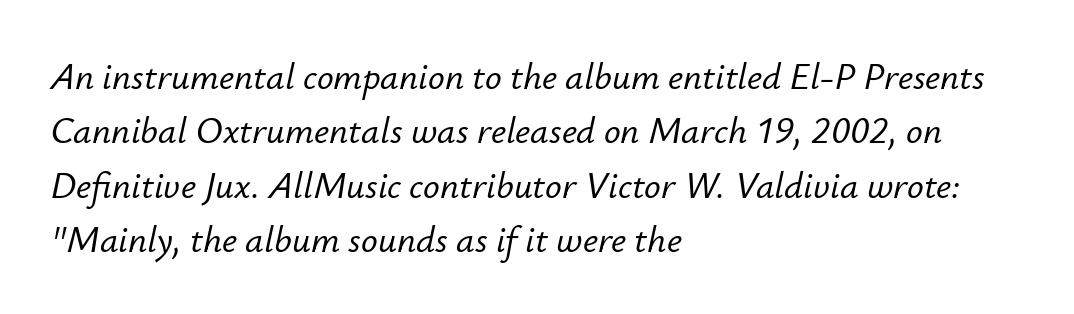
Q: Is the text italic (slanted)? A: Yes, it leans right by about 12 degrees.
Q: Is the text underlined? A: No.
Q: How is the paragraph aligned? A: Left-aligned.
Q: Is the spacing between letters normal or unusually wide? A: Normal.
Q: Is the spacing between lines tight, normal or loose? A: Normal.
Q: Width (condensed, normal, or wide)? A: Normal.
Q: Stroke contrast? A: Low.
Q: x-height? A: Small.
Q: Monospaced? A: No.
